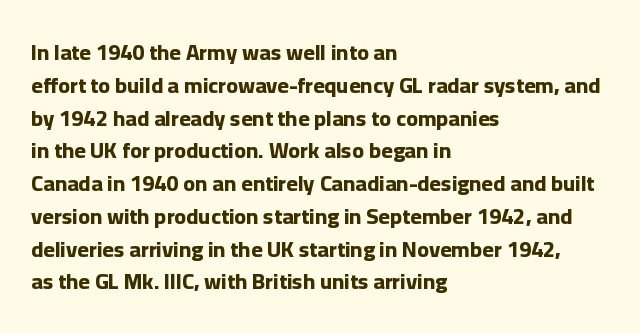
{"italic": "no", "bold": "yes", "underline": "no", "align": "left", "line_spacing": "normal", "line_spacing_ratio": 1.49, "letter_spacing": "normal", "letter_spacing_em": 0.0, "glyph_px": 22}
